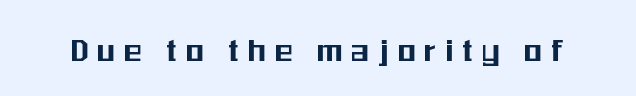
The image shows 36 px condensed sans-serif type, upright; set unusually wide letter spacing (+0.27 em), not underlined; medium stroke contrast and a medium x-height.
